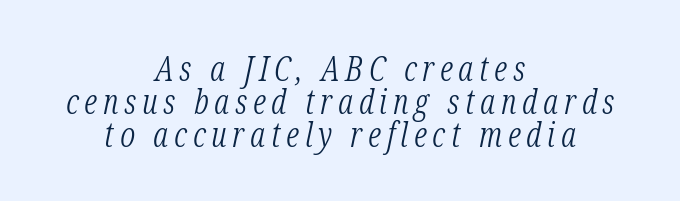
{"serif": "yes", "italic": "yes", "lean": "right", "slant_degrees": 12, "bold": "no", "weight": "light", "width": "condensed", "stroke_contrast": "low", "x_height": "medium", "monospaced": "no", "underline": "no", "align": "center", "line_spacing": "tight", "line_spacing_ratio": 0.97, "glyph_px": 34}
